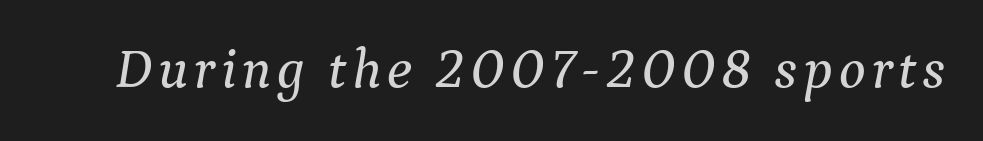
The image shows 56 px serif type, italic (leaning right); set not underlined; medium stroke contrast and a medium x-height.
